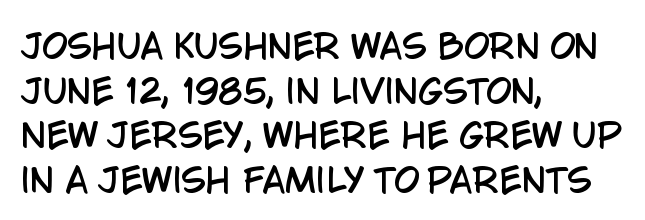
The lines in this sample share a left origin and differ only in where they stop. Lines of text with bare space underneath. The rendering uses natural spacing where letterforms have individual widths. The passage shown stacks its lines at a standard gap. Quick note: not italic, upright.
